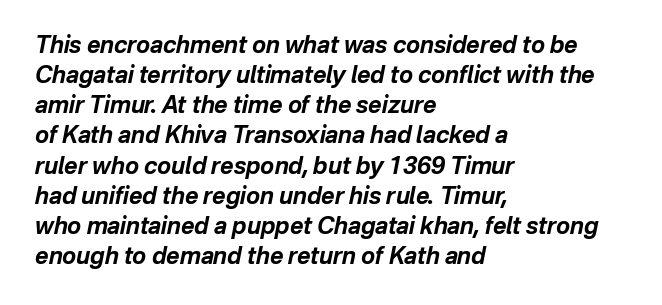
The letterforms sit shoulder to shoulder at normal distance. Horizontal bands of white between lines are of average thickness. Reading down the block, your eye returns to a fixed left position each line. The space directly below the letters is spotless.
